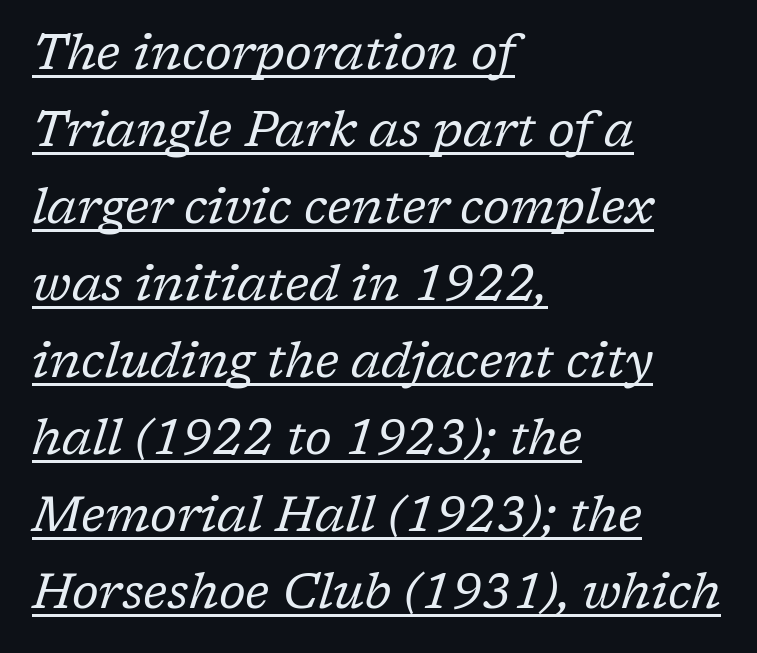
The image shows 49 px regular-weight serif type, italic (leaning right); set left-aligned, normal line spacing (1.57x), normal letter spacing, underlined; low stroke contrast and a medium x-height.
